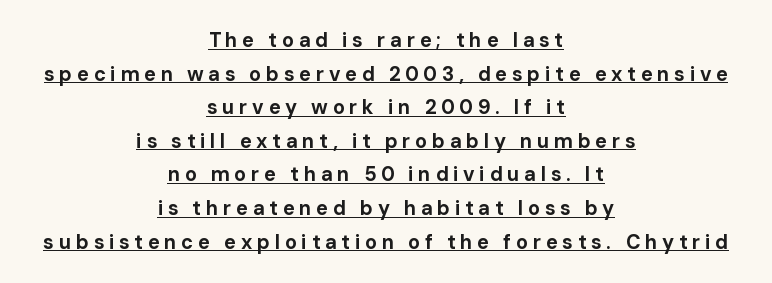
{"italic": "no", "bold": "yes", "underline": "yes", "align": "center", "line_spacing": "normal", "line_spacing_ratio": 1.68, "letter_spacing": "wide", "letter_spacing_em": 0.23, "glyph_px": 20}
